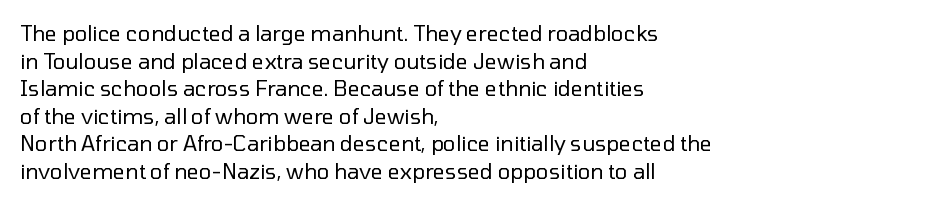
Teacher's note: observe the even left margin — that is flush-left alignment. The line texture is even and compact thanks to regular tracking. The lettering stays uniformly vertical, giving the passage a roman look. The baseline area is clear.
